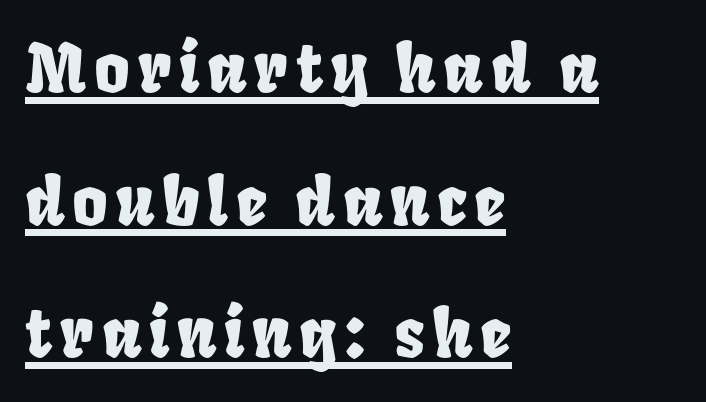
{"width": "condensed", "stroke_contrast": "low", "x_height": "large", "monospaced": "no", "underline": "yes", "align": "left", "line_spacing": "loose", "line_spacing_ratio": 1.95, "glyph_px": 68}
